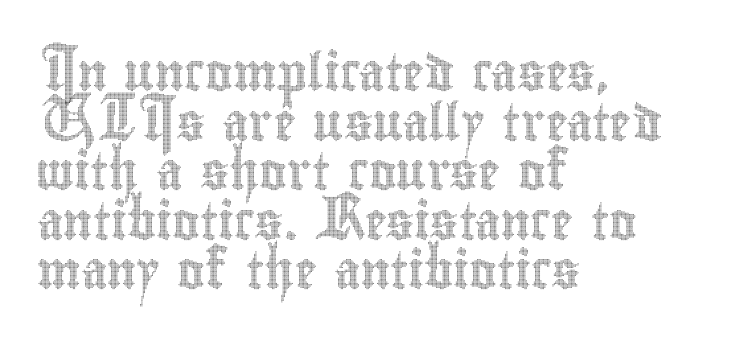
Q: Is the text italic (slanted)? A: No, it is upright.
Q: Is the text underlined? A: No.
Q: How is the paragraph aligned? A: Left-aligned.
Q: Is the spacing between letters normal or unusually wide? A: Normal.
Q: Is the spacing between lines tight, normal or loose? A: Normal.
Q: Width (condensed, normal, or wide)? A: Condensed.
Q: x-height? A: Small.
Q: Monospaced? A: No.
